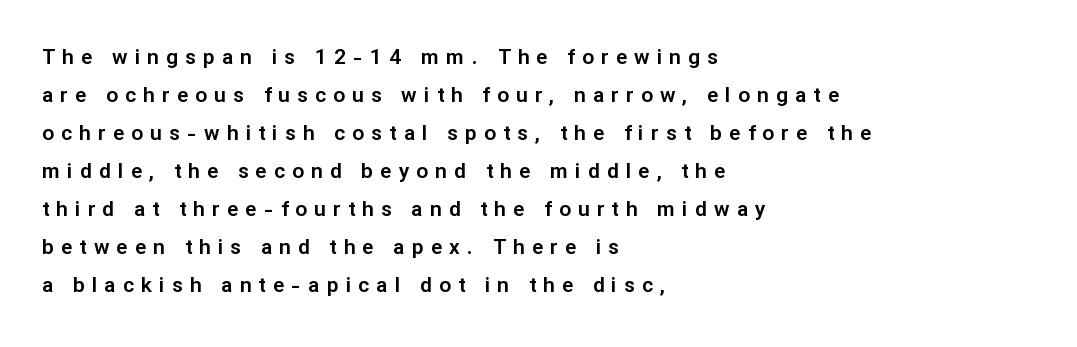
{"italic": "no", "underline": "no", "align": "left", "line_spacing_ratio": 1.81, "letter_spacing": "wide", "letter_spacing_em": 0.34, "glyph_px": 21}
